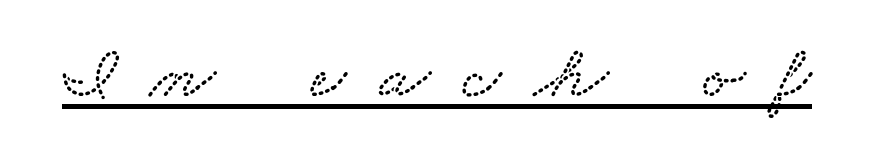
The image shows 76 px wide type; set unusually wide letter spacing (+0.43 em), underlined; low stroke contrast and a small x-height.
